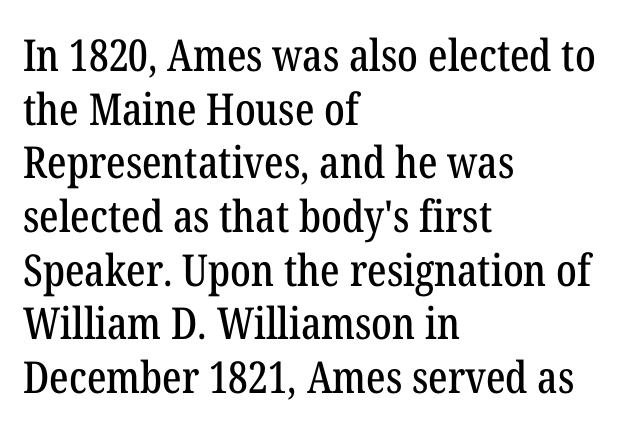
The image shows 44 px condensed serif type, upright; set left-aligned, line spacing 1.22x, normal letter spacing, not underlined; low stroke contrast and a medium x-height.
